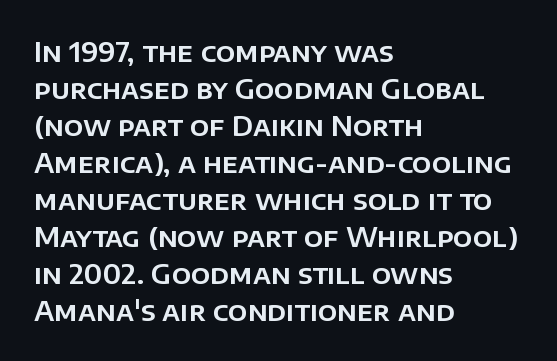
Q: Is the text italic (slanted)? A: No, it is upright.
Q: Is the text underlined? A: No.
Q: How is the paragraph aligned? A: Left-aligned.
Q: Is the spacing between letters normal or unusually wide? A: Normal.
Q: Is the spacing between lines tight, normal or loose? A: Normal.
